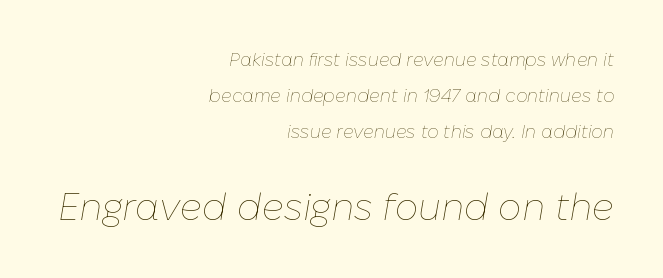
The lettering tilts uniformly, giving the passage an italic look. Regarding leading, the lines here are spaced well apart. Proportional: the letters do not fall into vertical columns. The foot of each line stays bare and open. Honestly, the letter spacing is just normal — you wouldn't notice it.
